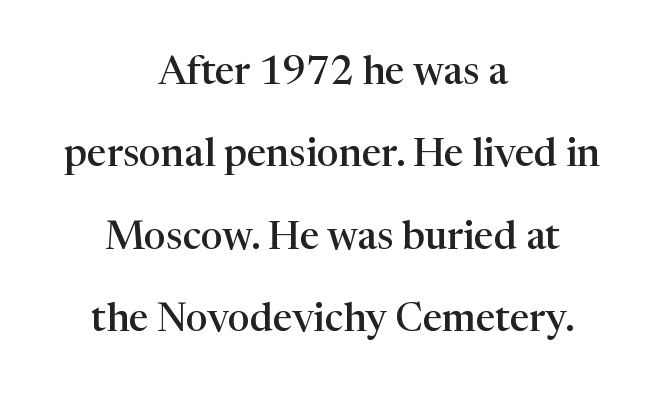
Q: Is the text bold? A: Semi-bold.
Q: Is the text italic (slanted)? A: No, it is upright.
Q: Is the typeface a serif or a sans-serif typeface? A: Serif.
Q: Is the text underlined? A: No.
Q: How is the paragraph aligned? A: Centered.
Q: Is the spacing between letters normal or unusually wide? A: Normal.
Q: Is the spacing between lines tight, normal or loose? A: Loose.
Q: Width (condensed, normal, or wide)? A: Normal.
Q: Stroke contrast? A: High.
Q: x-height? A: Medium.
Q: Monospaced? A: No.
